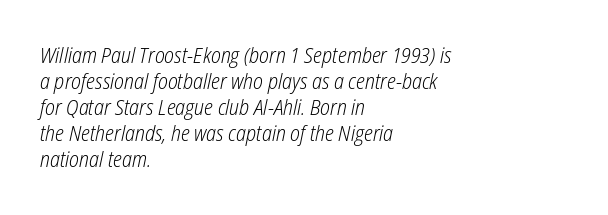
{"italic": "yes", "lean": "right", "slant_degrees": 12, "bold": "no", "underline": "no", "align": "left", "line_spacing_ratio": 1.24, "letter_spacing": "normal", "letter_spacing_em": 0.0, "glyph_px": 21}
